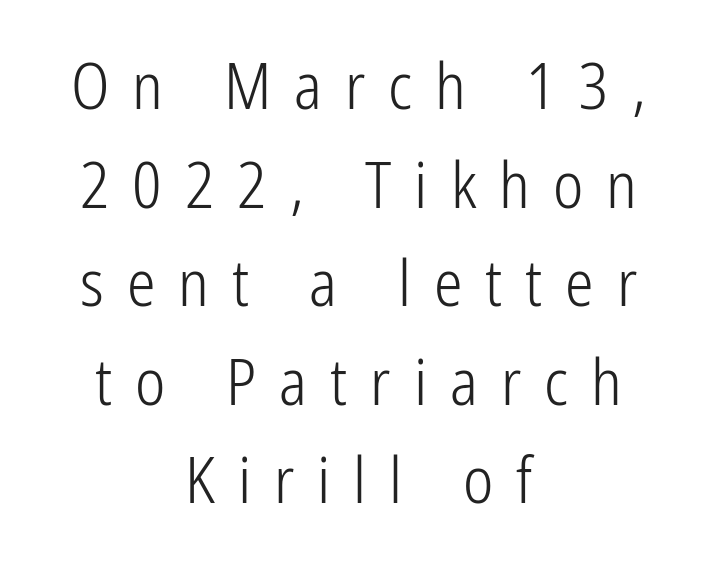
What stands out about the letter spacing? Its width — letters are far apart. This rendering uses center alignment, leaving both contours irregular but symmetric. A typesetter would call this proportional, since set widths differ per character. Has an underline been added? It has not. The font family rendered here belongs to the sans-serif group. Does the lettering tilt? It doesn't — this is upright.
